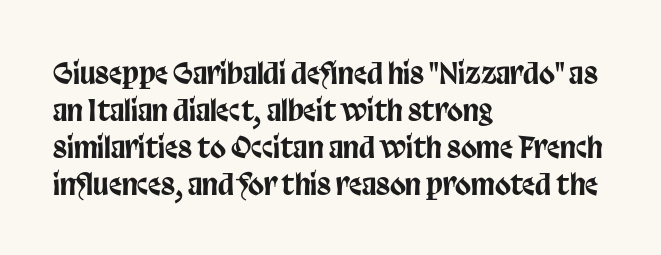
Q: Is the text italic (slanted)? A: No, it is upright.
Q: Is the typeface a serif or a sans-serif typeface? A: Sans-serif.
Q: Is the text underlined? A: No.
Q: How is the paragraph aligned? A: Left-aligned.
Q: Is the spacing between letters normal or unusually wide? A: Normal.
Q: Is the spacing between lines tight, normal or loose? A: Normal.
Q: Width (condensed, normal, or wide)? A: Condensed.
Q: Stroke contrast? A: Low.
Q: x-height? A: Large.
Q: Monospaced? A: No.
